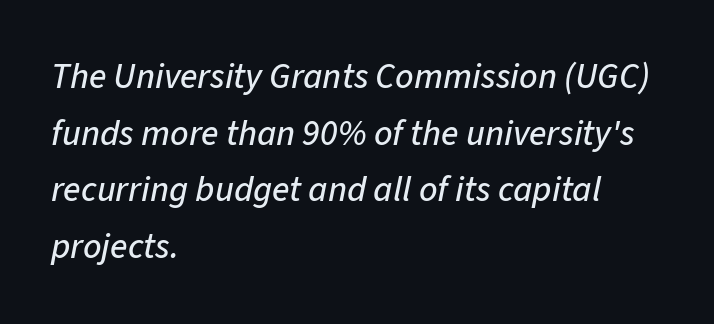
{"italic": "yes", "lean": "right", "slant_degrees": 11, "width": "normal", "stroke_contrast": "low", "x_height": "medium", "monospaced": "no", "underline": "no", "align": "left", "line_spacing": "normal", "line_spacing_ratio": 1.57, "letter_spacing": "normal", "letter_spacing_em": 0.0, "glyph_px": 36}
